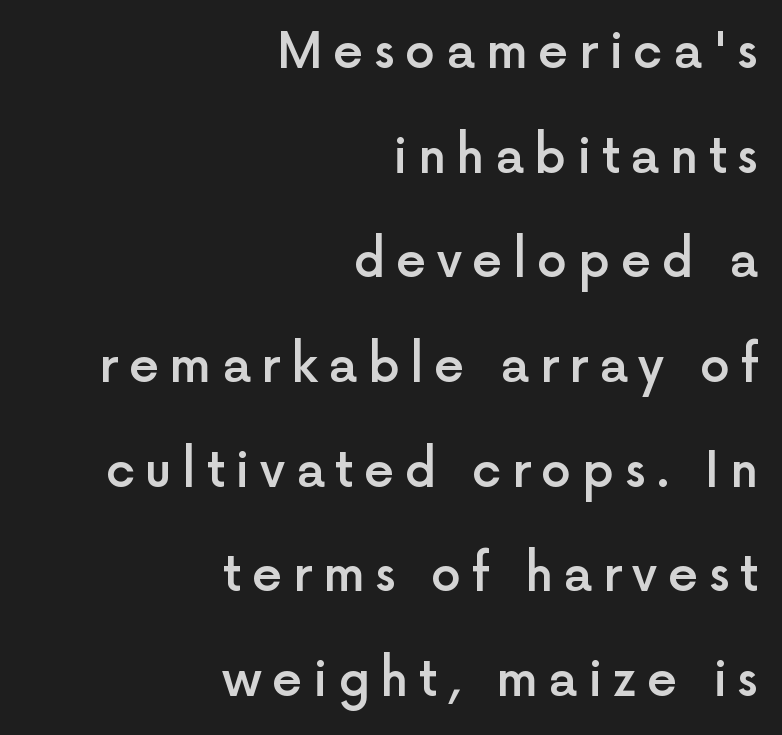
Q: Is the text bold? A: Semi-bold.
Q: Is the text italic (slanted)? A: No, it is upright.
Q: Is the typeface a serif or a sans-serif typeface? A: Sans-serif.
Q: Is the text underlined? A: No.
Q: How is the paragraph aligned? A: Right-aligned.
Q: Is the spacing between letters normal or unusually wide? A: Unusually wide.
Q: Is the spacing between lines tight, normal or loose? A: Loose.
Q: Width (condensed, normal, or wide)? A: Normal.
Q: x-height? A: Medium.
Q: Monospaced? A: No.
